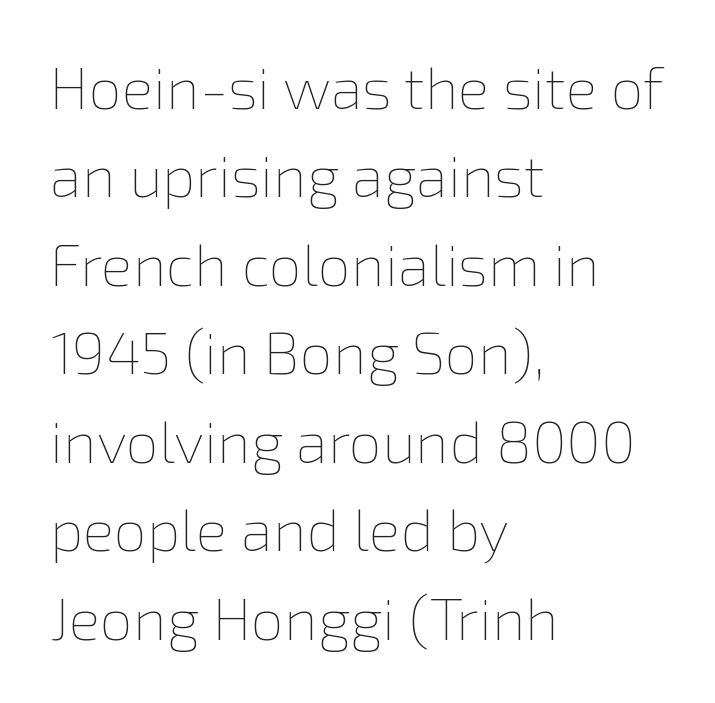
Type without underlining. Each new line begins a customary step beneath the previous one. Quick note: not italic, upright. The face looks like a standard text weight, possibly lighter.
